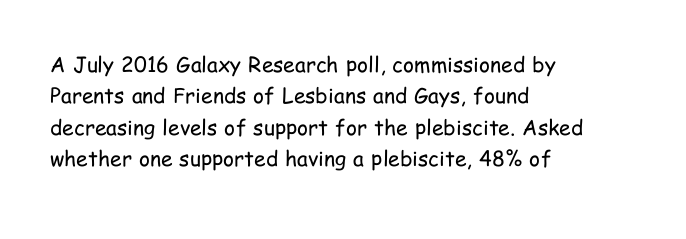
Q: Is the text bold? A: No.
Q: Is the text italic (slanted)? A: No, it is upright.
Q: Is the text underlined? A: No.
Q: How is the paragraph aligned? A: Left-aligned.
Q: Is the spacing between letters normal or unusually wide? A: Normal.
Q: Is the spacing between lines tight, normal or loose? A: Normal.
